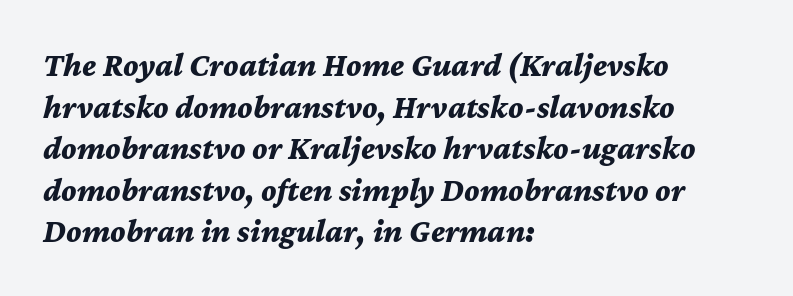
{"italic": "yes", "lean": "right", "slant_degrees": 12, "bold": "yes", "weight": "bold", "width": "normal", "stroke_contrast": "medium", "x_height": "medium", "monospaced": "no", "underline": "no", "align": "left", "line_spacing": "normal", "line_spacing_ratio": 1.26, "letter_spacing": "normal", "letter_spacing_em": 0.0, "glyph_px": 33}
